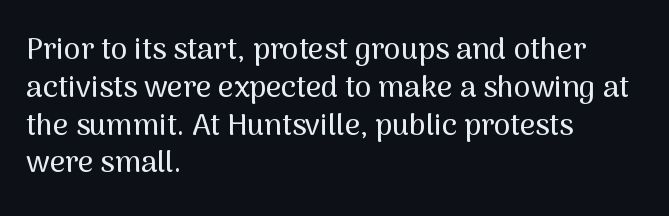
The image shows 30 px sans-serif type, upright; set left-aligned, normal line spacing (1.26x), normal letter spacing, not underlined; medium stroke contrast and a medium x-height.
